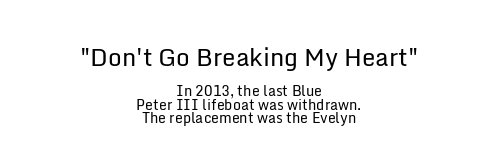
{"italic": "no", "bold": "no", "underline": "no", "align": "center", "line_spacing": "tight", "line_spacing_ratio": 0.96, "letter_spacing": "normal", "letter_spacing_em": 0.0, "larger_block": "first", "size_ratio": 1.71, "glyph_px": 24}
